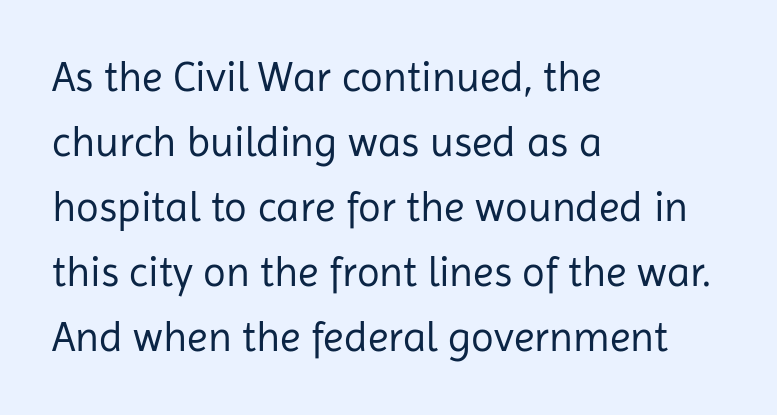
Summary of weight: not heavy and not bold. Visually the block forms a straight wall on the left and a jagged coastline on the right. Glyph-to-glyph distance matches everyday printed text. Words float on clear page, feet unadorned.
